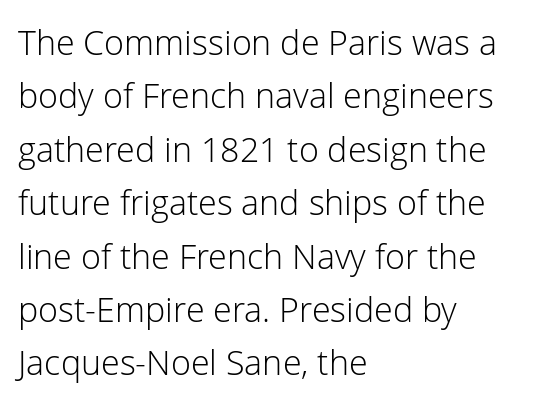
{"serif": "no", "italic": "no", "bold": "no", "weight": "light", "width": "normal", "stroke_contrast": "low", "x_height": "medium", "monospaced": "no", "underline": "no", "align": "left", "line_spacing": "normal", "line_spacing_ratio": 1.57, "letter_spacing": "normal", "letter_spacing_em": 0.0, "glyph_px": 34}
